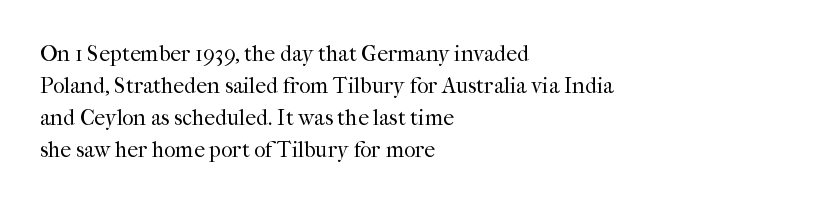
The image shows 22 px text type, upright; set left-aligned, normal line spacing (1.45x), normal letter spacing, not underlined.
